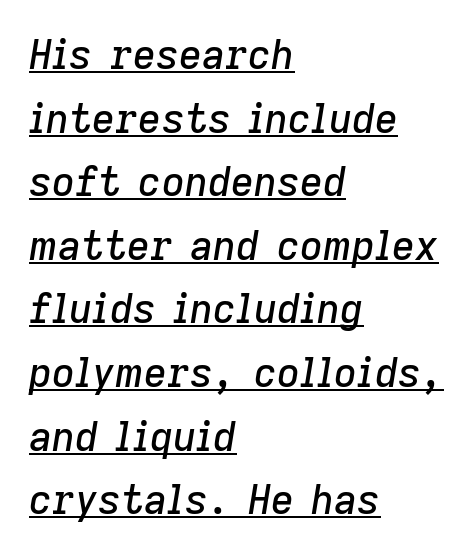
The image shows 40 px text type, italic (leaning right); set left-aligned, normal line spacing (1.59x), normal letter spacing, underlined; low stroke contrast and a medium x-height.
